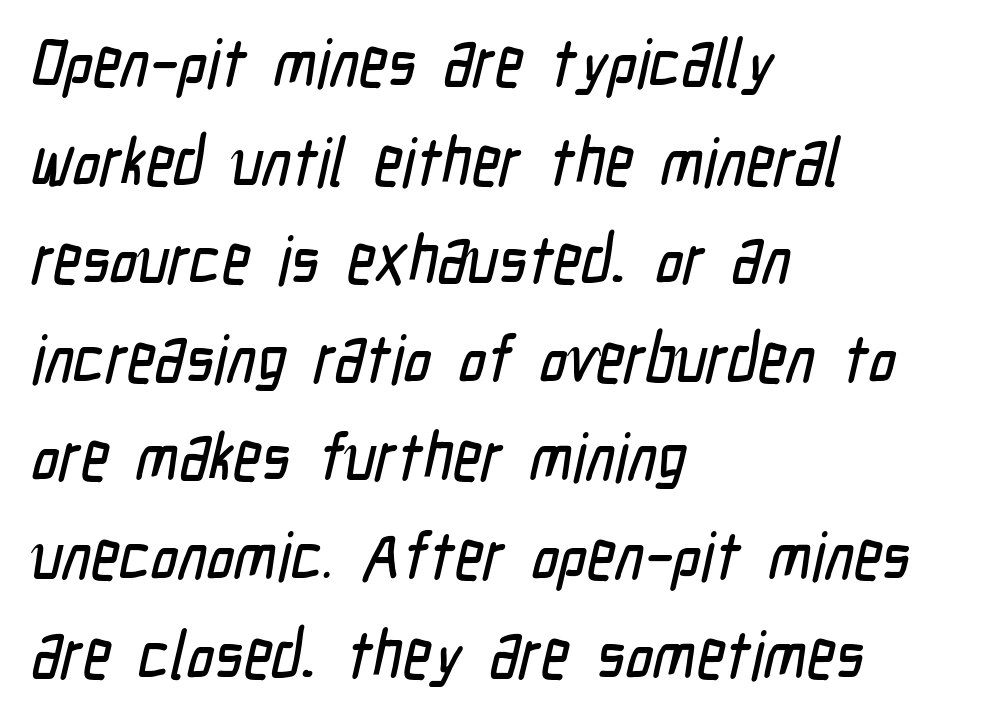
How would I describe the line gaps? Plain and ordinary. The letterforms sit shoulder to shoulder at normal distance. Character widths vary here, with narrow letters taking less room than wide ones. The text was rendered using a sans face with plain stroke endings. Horizontal alignment here is leftward, the default for most running prose. The strip under each line holds only bare page.
